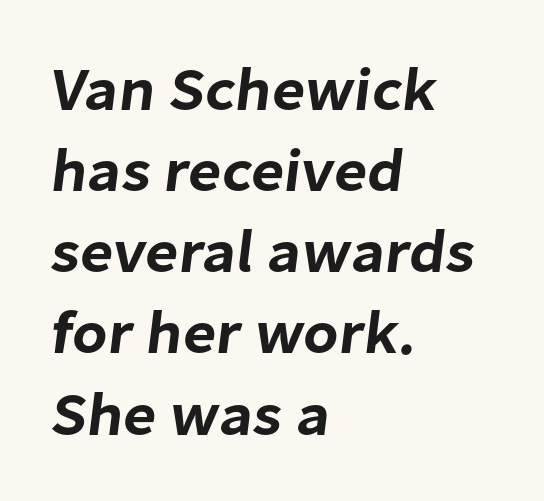
This sample is left-justified, so line endings fall wherever the words run out. A typesetter would label this face a sans. Regarding leading, the lines here are spaced in the standard way. This sample has the flowing, uneven cadence of proportional lettering. The foot of each line stays bare and open. Each word holds together tightly as a unit, with standard inter-letter gaps.
